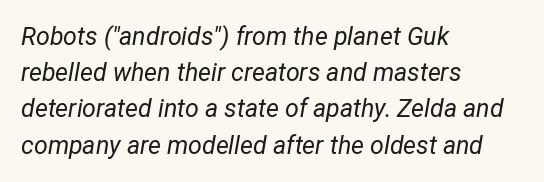
The image shows 25 px text type, italic (leaning right); set left-aligned, normal line spacing (1.45x), normal letter spacing, not underlined.
